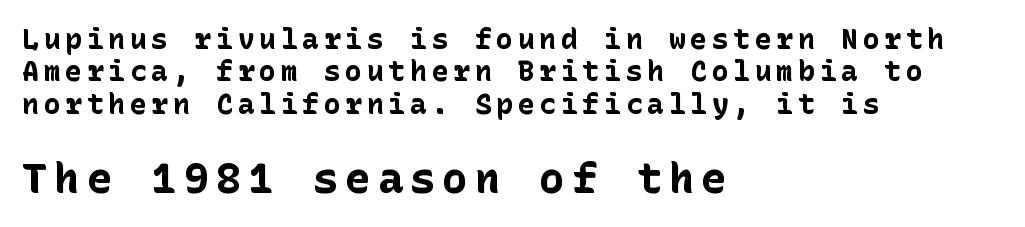
{"serif": "no", "italic": "no", "bold": "yes", "weight": "bold", "width": "normal", "stroke_contrast": "low", "x_height": "medium", "underline": "no", "align": "left", "line_spacing_ratio": 1.16, "larger_block": "second", "size_ratio": 1.5, "glyph_px": 42}
